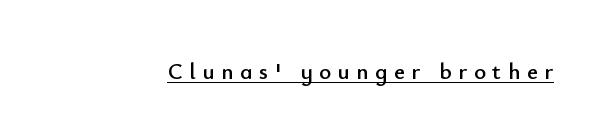
{"italic": "no", "underline": "yes", "letter_spacing": "wide", "letter_spacing_em": 0.29, "glyph_px": 23}
